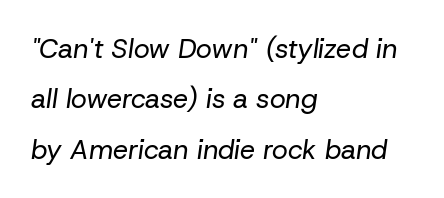
Q: Is the text bold? A: No.
Q: Is the text italic (slanted)? A: Yes, it leans right by about 8 degrees.
Q: Is the text underlined? A: No.
Q: How is the paragraph aligned? A: Left-aligned.
Q: Is the spacing between letters normal or unusually wide? A: Normal.
